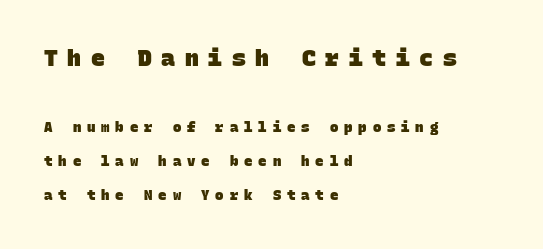
The initial chunk of copy outweighs the following chunk in type size. Substantial extra tracking has been applied to these lines. Regarding leading, the lines here are spaced well apart. Letters rest on an invisible, unmarked baseline. The typesetting leans heavy: a genuine bold. Line beginnings align vertically; line endings do not.
